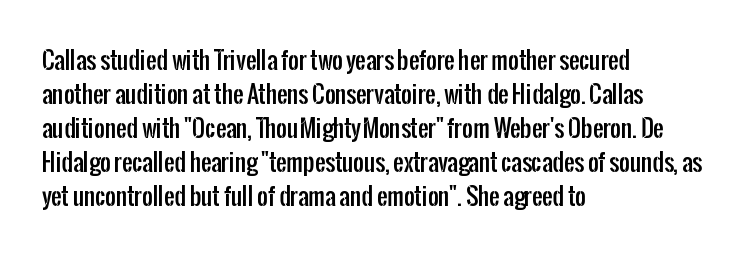
Clear beneath every line of the passage. Notice how descenders clear the ascenders below comfortably — that's standard leading. In terms of letterspacing, this is plain default setting. The lettering stays uniformly vertical, giving the passage a roman look. The lines in this sample share a left origin and differ only in where they stop.
